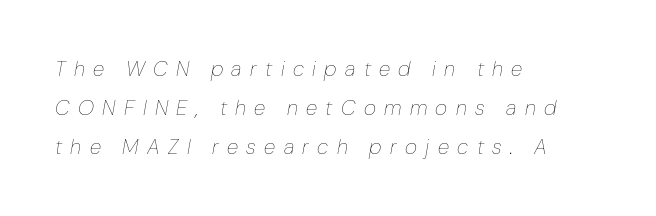
If you drew a line through each stem, it would be angled. This reads as an unemphasized weight, regular at the heaviest. Is the letter spacing exaggerated? Yes — the characters are pushed far apart. A student would call this left alignment; a typographer would say flush left, rag right. Descenders are the only things crossing below the line.
